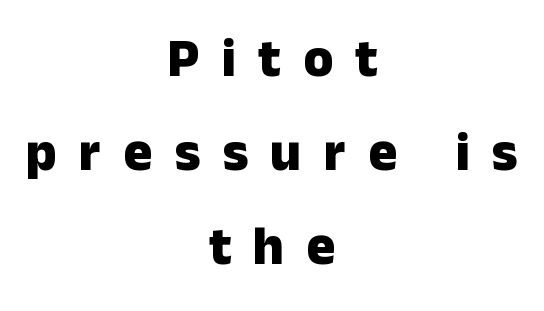
The image shows 54 px heavy sans-serif type, upright; set centered, line spacing 1.74x, unusually wide letter spacing (+0.41 em), not underlined; low stroke contrast and a medium x-height.
